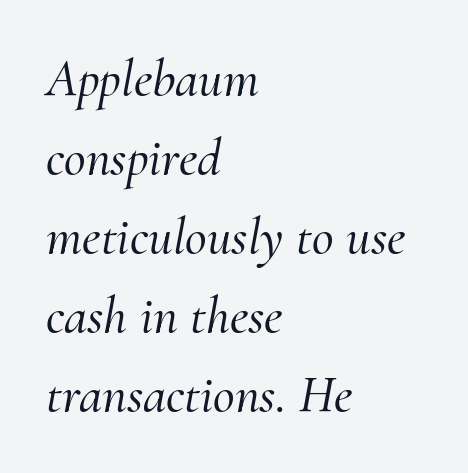
Q: Is the text italic (slanted)? A: Yes, it leans right by about 10 degrees.
Q: Is the typeface a serif or a sans-serif typeface? A: Serif.
Q: Is the text underlined? A: No.
Q: How is the paragraph aligned? A: Left-aligned.
Q: Is the spacing between letters normal or unusually wide? A: Normal.
Q: Is the spacing between lines tight, normal or loose? A: Normal.
Q: Width (condensed, normal, or wide)? A: Normal.
Q: Stroke contrast? A: Medium.
Q: x-height? A: Small.
Q: Monospaced? A: No.
